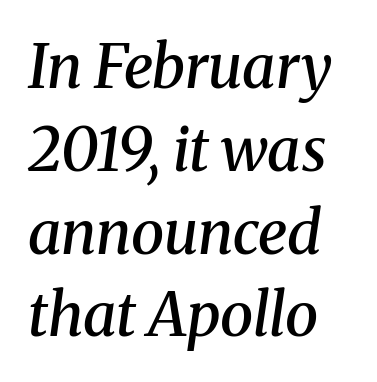
Q: Is the text bold? A: Semi-bold.
Q: Is the text italic (slanted)? A: Yes, it leans right by about 8 degrees.
Q: Is the typeface a serif or a sans-serif typeface? A: Serif.
Q: Is the text underlined? A: No.
Q: Is the spacing between letters normal or unusually wide? A: Normal.
Q: Is the spacing between lines tight, normal or loose? A: Normal.
Q: Width (condensed, normal, or wide)? A: Normal.
Q: Stroke contrast? A: Medium.
Q: x-height? A: Medium.
Q: Monospaced? A: No.
